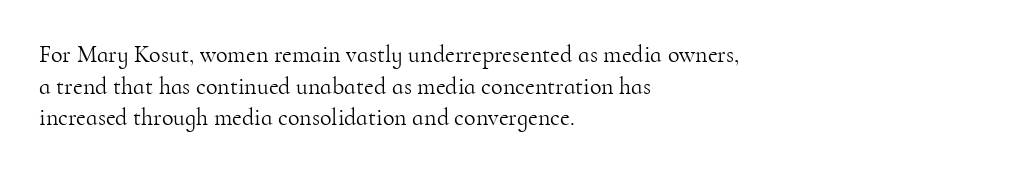
The image shows 24 px text type, upright; set left-aligned, normal line spacing (1.32x), normal letter spacing, not underlined.
